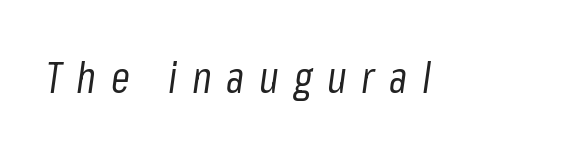
The image shows 43 px regular-weight, condensed type, italic (leaning right); set unusually wide letter spacing (+0.34 em), not underlined; low stroke contrast and a medium x-height.
